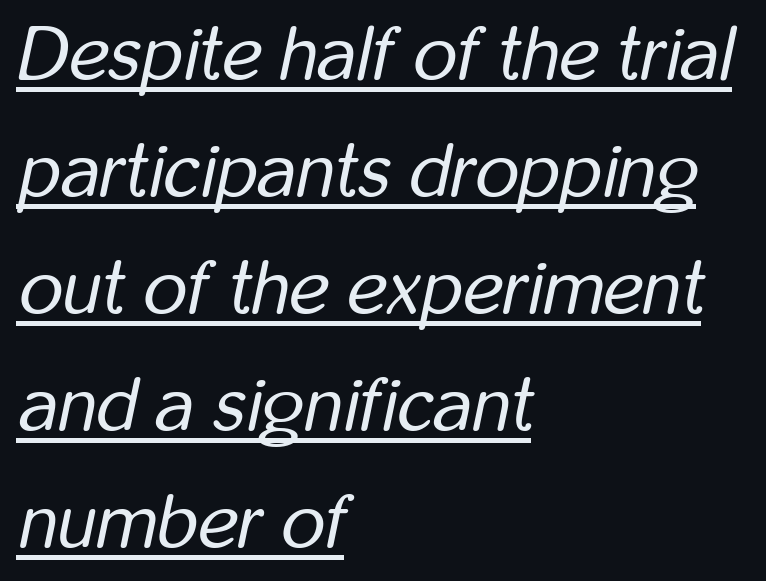
Q: Is the text bold? A: No.
Q: Is the text italic (slanted)? A: Yes, it leans right by about 12 degrees.
Q: Is the text underlined? A: Yes.
Q: How is the paragraph aligned? A: Left-aligned.
Q: Is the spacing between letters normal or unusually wide? A: Normal.
Q: Is the spacing between lines tight, normal or loose? A: Normal.
Q: Width (condensed, normal, or wide)? A: Condensed.
Q: Stroke contrast? A: Low.
Q: x-height? A: Medium.
Q: Monospaced? A: No.
